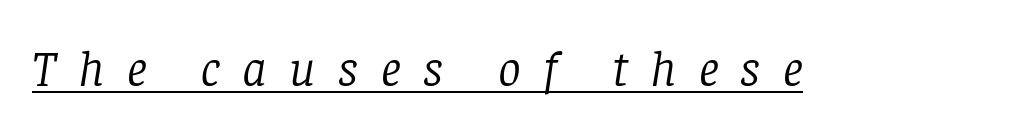
Q: Is the text bold? A: No.
Q: Is the text italic (slanted)? A: Yes, it leans right by about 8 degrees.
Q: Is the typeface a serif or a sans-serif typeface? A: Serif.
Q: Is the text underlined? A: Yes.
Q: Is the spacing between letters normal or unusually wide? A: Unusually wide.
Q: Width (condensed, normal, or wide)? A: Normal.
Q: Stroke contrast? A: Low.
Q: x-height? A: Large.
Q: Monospaced? A: No.
